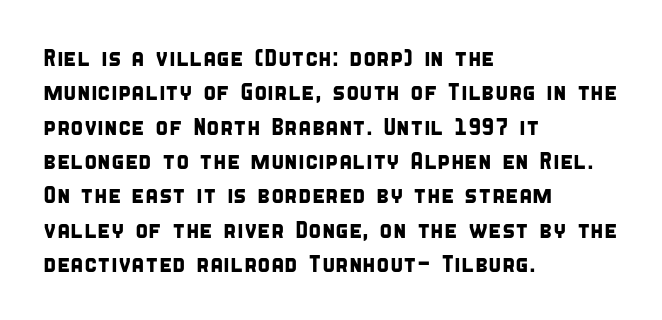
{"underline": "no", "align": "left", "line_spacing": "normal", "line_spacing_ratio": 1.43, "letter_spacing": "normal", "letter_spacing_em": 0.0, "glyph_px": 24}
